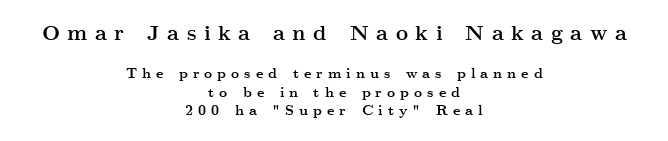
{"italic": "no", "bold": "yes", "underline": "no", "align": "center", "line_spacing": "normal", "line_spacing_ratio": 1.31, "letter_spacing": "wide", "letter_spacing_em": 0.36, "larger_block": "first", "size_ratio": 1.5, "glyph_px": 21}
